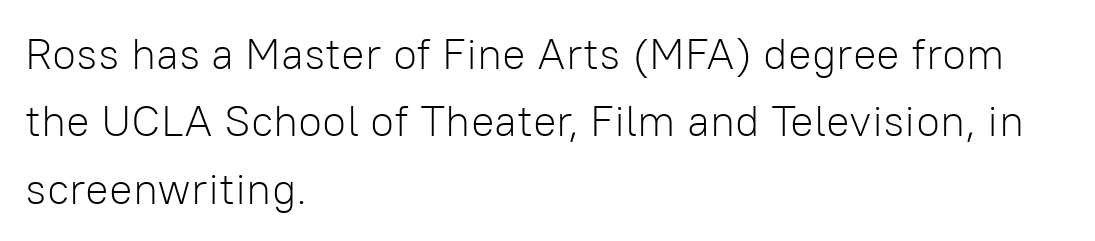
Q: Is the text bold? A: No.
Q: Is the text italic (slanted)? A: No, it is upright.
Q: Is the typeface a serif or a sans-serif typeface? A: Sans-serif.
Q: Is the text underlined? A: No.
Q: How is the paragraph aligned? A: Left-aligned.
Q: Is the spacing between letters normal or unusually wide? A: Normal.
Q: Is the spacing between lines tight, normal or loose? A: Normal.
Q: Width (condensed, normal, or wide)? A: Normal.
Q: Stroke contrast? A: Low.
Q: x-height? A: Medium.
Q: Monospaced? A: No.
